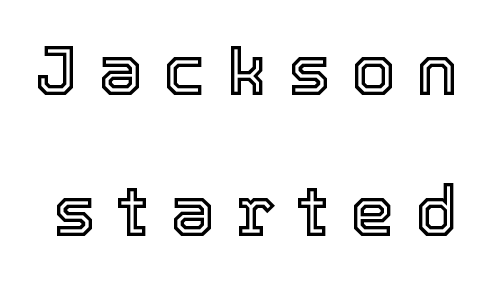
The image shows 71 px text type, upright; set loose line spacing (1.99x), unusually wide letter spacing (+0.29 em), not underlined; a medium x-height.
